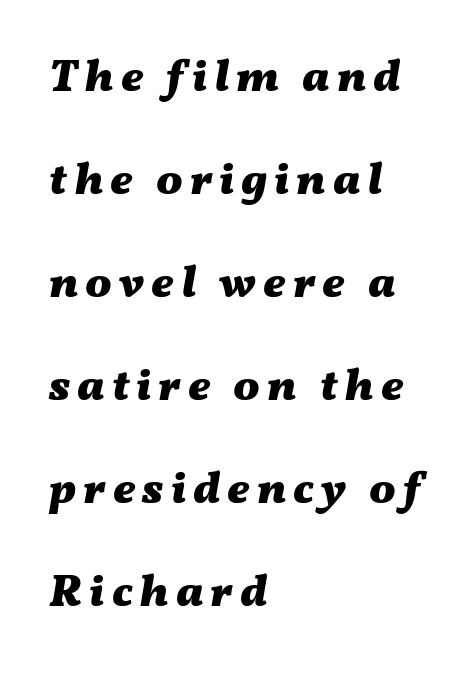
Notice how the passage keeps a crisp vertical edge on the left only. Summary of vertical rhythm: relaxed, with wide interline spacing. Compared with ordinary roman type, these characters are visibly tilted. Do the characters align in a grid? No, the font is proportional. Heavy, bold letterforms.
